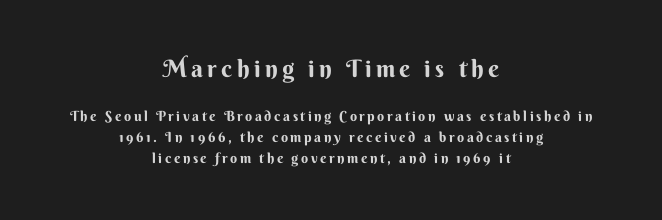
The image shows 24 px bold type, upright; set centered, normal line spacing (1.47x), not underlined; the first (top) block is 1.71x larger.
